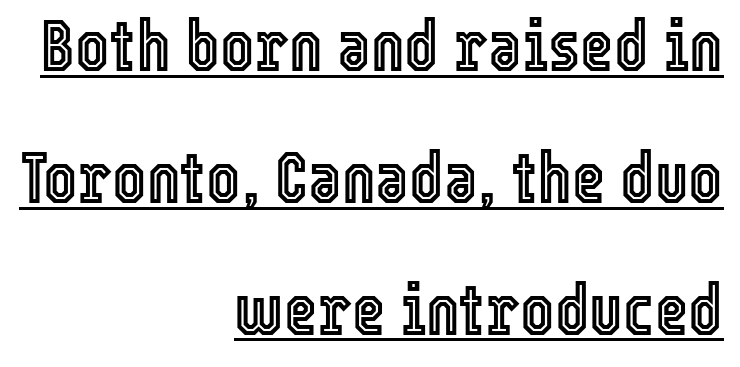
The image shows 72 px condensed type, upright; set right-aligned, line spacing 1.83x, normal letter spacing, underlined; a medium x-height.
